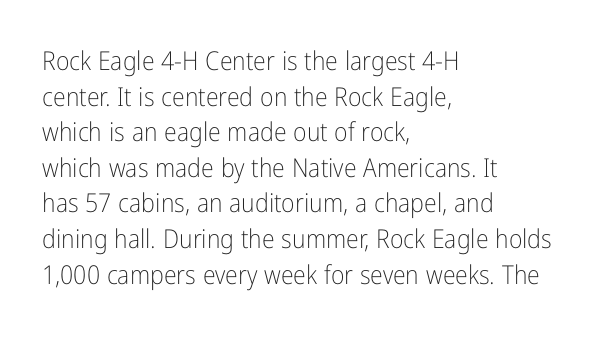
The line texture is even and compact thanks to regular tracking. Honestly, the row spacing looks completely unremarkable. Every row of glyphs begins at an identical x-position on the left. The letters stand straight up with perfectly vertical stems. Stroke thickness stays within the range of a standard reading face or lighter. Unmarked baselines from the first word to the last.
